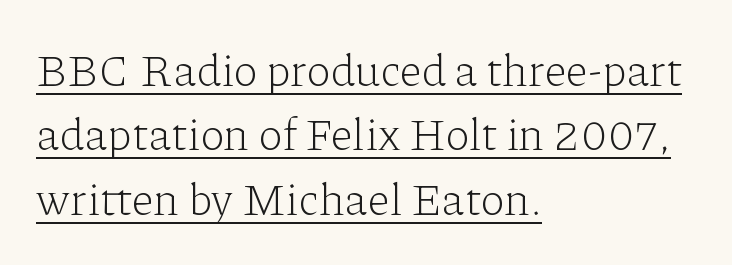
Examine the stroke ends and you'll spot serifs. The passage shown is typed in a proportional face where columns would drift. Here the glyphs are tracked normally, forming tight word shapes. The letters look calm and open, with moderate or lighter stems.
